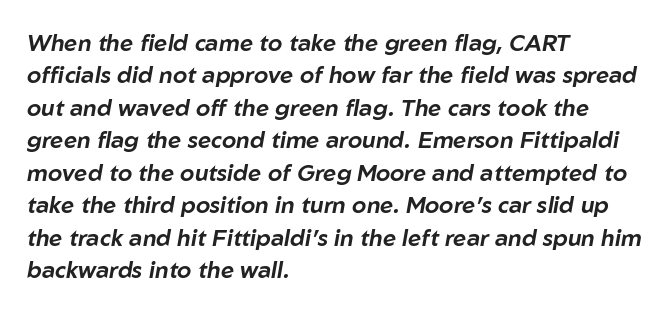
Q: Is the text italic (slanted)? A: Yes, it leans right by about 10 degrees.
Q: Is the text underlined? A: No.
Q: How is the paragraph aligned? A: Left-aligned.
Q: Is the spacing between letters normal or unusually wide? A: Normal.
Q: Is the spacing between lines tight, normal or loose? A: Normal.
